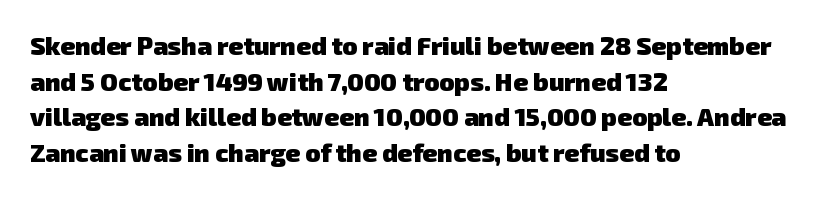
{"bold": "yes", "underline": "no", "align": "left", "line_spacing": "normal", "line_spacing_ratio": 1.43, "letter_spacing": "normal", "letter_spacing_em": 0.0, "glyph_px": 25}
